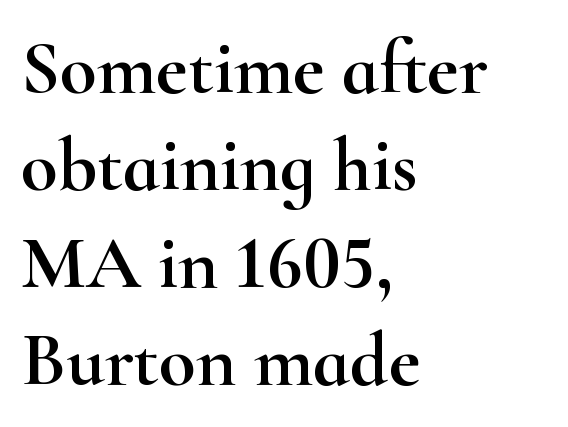
The image shows 76 px wide serif type, upright; set left-aligned, normal line spacing (1.28x), normal letter spacing, not underlined; high stroke contrast and a small x-height.
